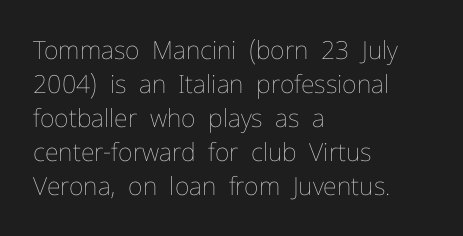
A normal amount of white space separates one row of letters from the next. Honestly, the letter spacing is just normal — you wouldn't notice it. The font's upright variant was chosen for this text. Is this a heavy cut? Hardly; it is regular or lighter. Caption: multi-line text, flush left, ragged right.
